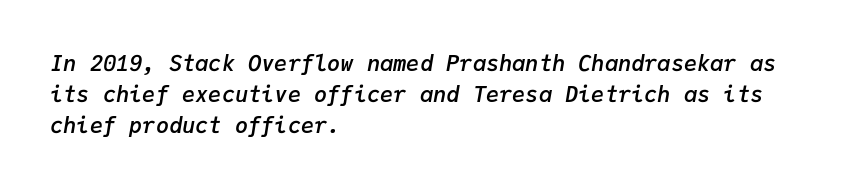
{"italic": "yes", "lean": "right", "slant_degrees": 9, "bold": "semi", "underline": "no", "align": "left", "line_spacing": "normal", "line_spacing_ratio": 1.4, "letter_spacing": "normal", "letter_spacing_em": 0.0, "glyph_px": 22}
